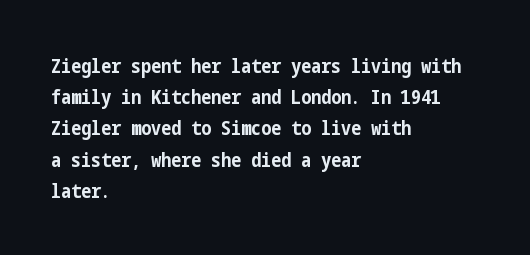
{"italic": "no", "bold": "yes", "underline": "no", "align": "left", "line_spacing": "normal", "line_spacing_ratio": 1.56, "letter_spacing": "normal", "letter_spacing_em": 0.0, "glyph_px": 20}
